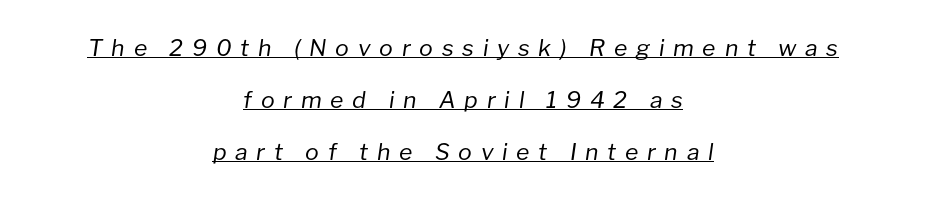
{"italic": "yes", "lean": "right", "slant_degrees": 8, "bold": "no", "underline": "yes", "align": "center", "line_spacing": "loose", "line_spacing_ratio": 2.26, "letter_spacing": "wide", "letter_spacing_em": 0.38, "glyph_px": 23}
